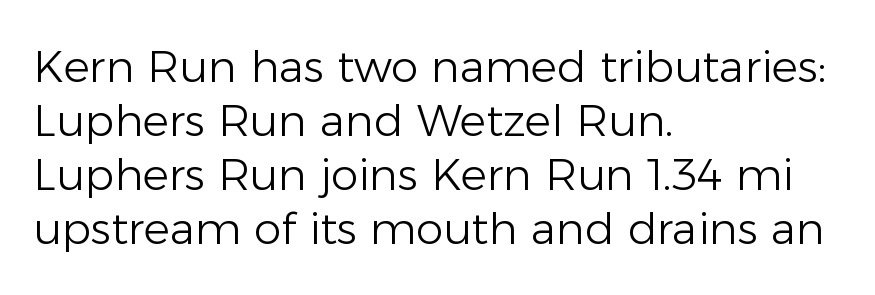
{"serif": "no", "italic": "no", "bold": "no", "weight": "light", "width": "normal", "stroke_contrast": "low", "x_height": "medium", "monospaced": "no", "underline": "no", "align": "left", "line_spacing_ratio": 1.23, "letter_spacing": "normal", "letter_spacing_em": 0.0, "glyph_px": 44}
